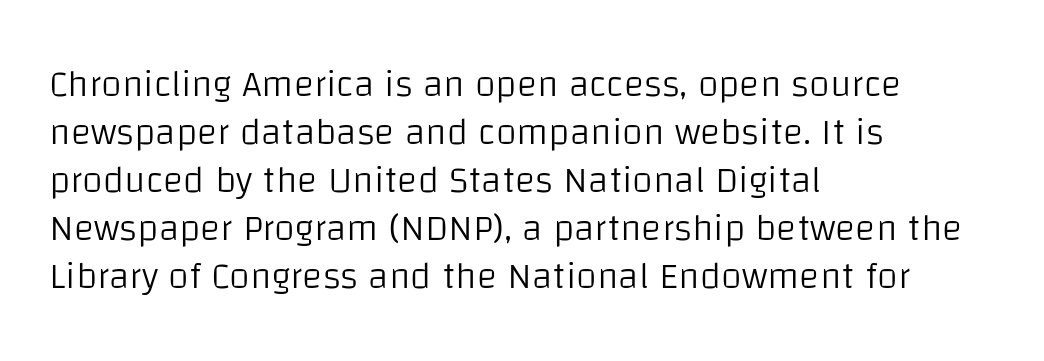
Q: Is the text bold? A: No.
Q: Is the text italic (slanted)? A: No, it is upright.
Q: Is the typeface a serif or a sans-serif typeface? A: Sans-serif.
Q: Is the text underlined? A: No.
Q: How is the paragraph aligned? A: Left-aligned.
Q: Is the spacing between letters normal or unusually wide? A: Normal.
Q: Is the spacing between lines tight, normal or loose? A: Normal.
Q: Width (condensed, normal, or wide)? A: Normal.
Q: Stroke contrast? A: Low.
Q: x-height? A: Large.
Q: Monospaced? A: No.
